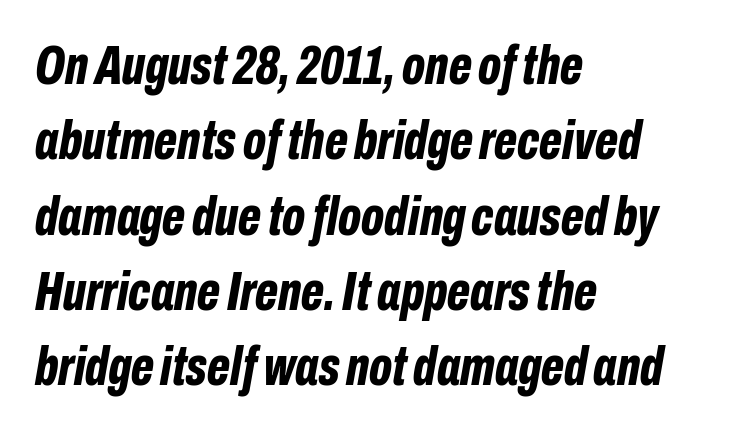
{"italic": "yes", "lean": "right", "slant_degrees": 10, "bold": "yes", "weight": "bold", "width": "condensed", "stroke_contrast": "low", "x_height": "medium", "monospaced": "no", "underline": "no", "align": "left", "line_spacing": "normal", "line_spacing_ratio": 1.37, "letter_spacing": "normal", "letter_spacing_em": 0.0, "glyph_px": 55}
